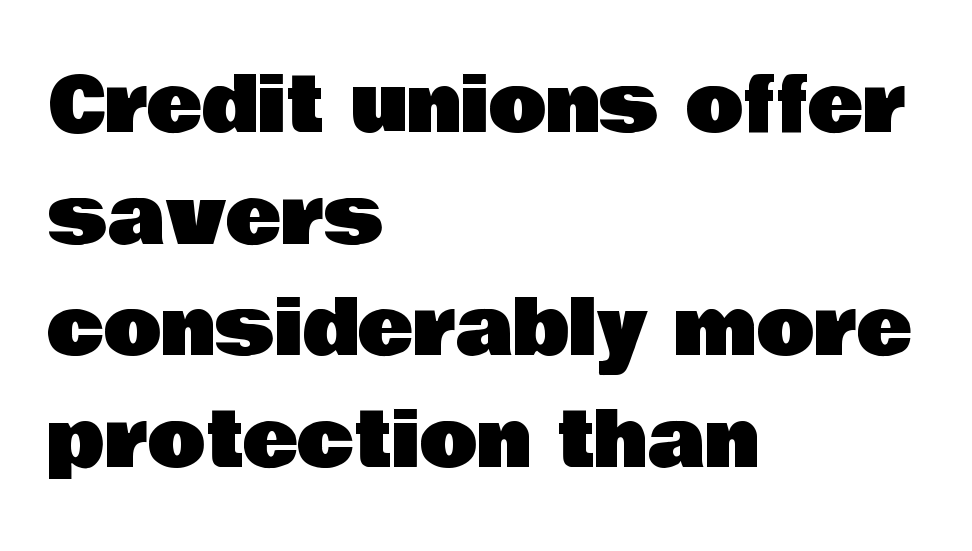
Q: Is the text italic (slanted)? A: No, it is upright.
Q: Is the typeface a serif or a sans-serif typeface? A: Sans-serif.
Q: Is the text underlined? A: No.
Q: How is the paragraph aligned? A: Left-aligned.
Q: Is the spacing between letters normal or unusually wide? A: Normal.
Q: Is the spacing between lines tight, normal or loose? A: Normal.
Q: Width (condensed, normal, or wide)? A: Normal.
Q: Stroke contrast? A: Low.
Q: x-height? A: Large.
Q: Monospaced? A: No.
